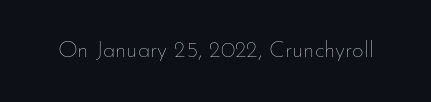
{"italic": "no", "bold": "no", "underline": "no", "letter_spacing": "normal", "letter_spacing_em": 0.0, "glyph_px": 23}
